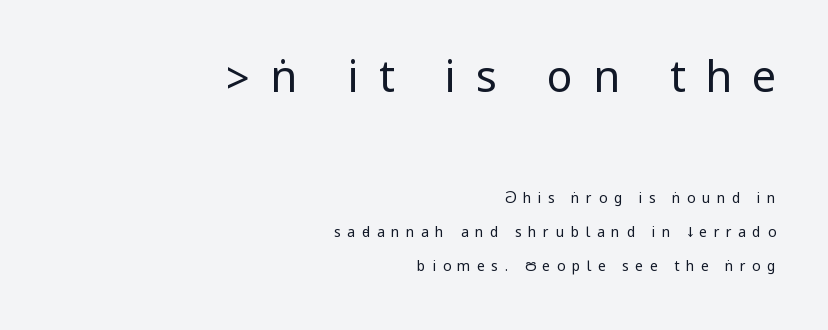
This is the regular roman posture of the typeface. The tracking reads as deliberately expanded to a designer's eye. Each new line begins a long way beneath the previous one. A sans-serif font was chosen for this passage. The strip under each line holds only bare page. The paragraph has a hard right edge and a soft left edge.
